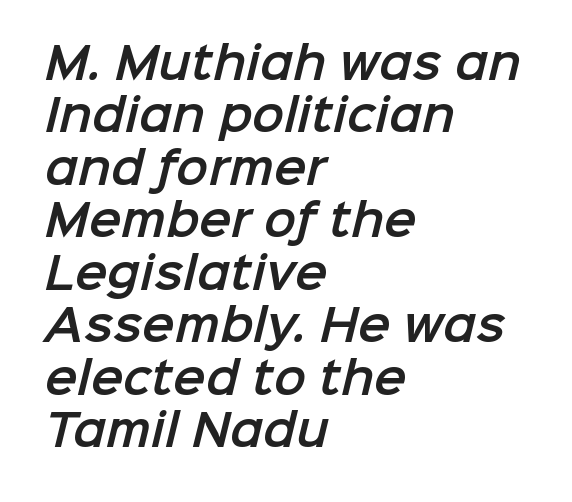
The image shows 43 px sans-serif type; set left-aligned, line spacing 1.22x, normal letter spacing, not underlined; low stroke contrast and a medium x-height.
